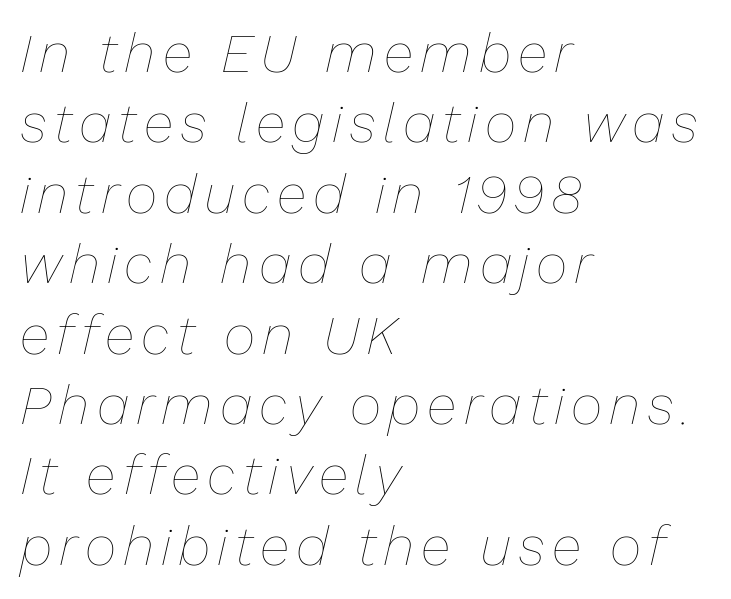
Q: Is the text bold? A: No.
Q: Is the text italic (slanted)? A: Yes, it leans right by about 13 degrees.
Q: Is the text underlined? A: No.
Q: How is the paragraph aligned? A: Left-aligned.
Q: Is the spacing between lines tight, normal or loose? A: Normal.
Q: Width (condensed, normal, or wide)? A: Normal.
Q: Stroke contrast? A: Low.
Q: x-height? A: Medium.
Q: Monospaced? A: No.
